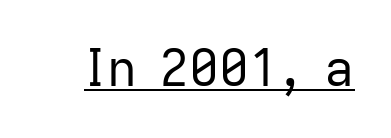
The image shows 50 px regular-weight sans-serif type, upright; set normal letter spacing, underlined; low stroke contrast and a medium x-height.
